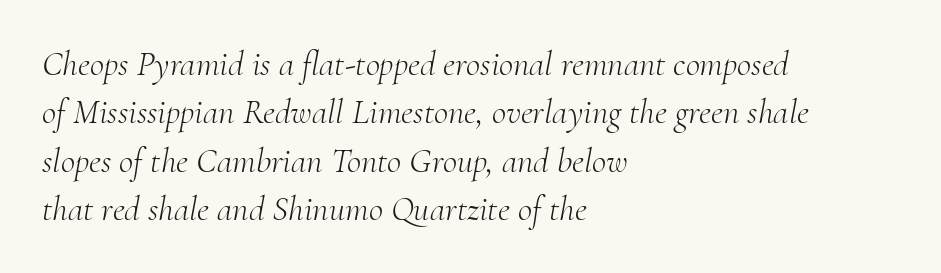
It's the slanting kind of type. Observe the ordinary spacing: letters are neighbours, not strangers. The rendering uses natural spacing where letterforms have individual widths. Baseline-to-baseline distance is the conventional proportion of letter height. Font category for this specimen: serif.
